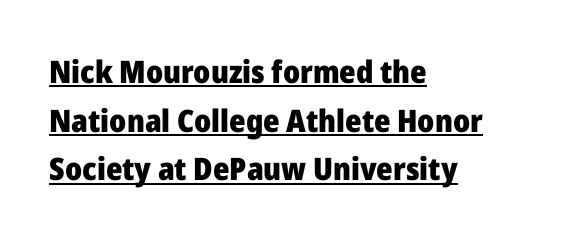
The image shows 31 px heavy sans-serif type, upright; set left-aligned, normal line spacing (1.57x), normal letter spacing, underlined; low stroke contrast and a medium x-height.
